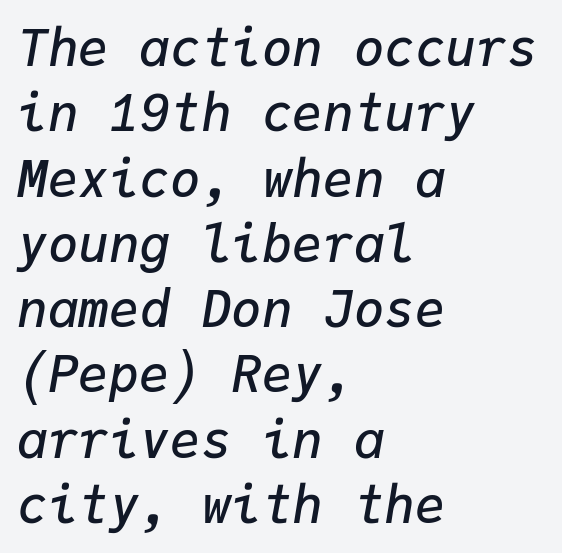
{"italic": "yes", "lean": "right", "slant_degrees": 9, "bold": "semi", "weight": "semibold", "width": "normal", "stroke_contrast": "low", "x_height": "medium", "monospaced": "yes", "underline": "no", "align": "left", "line_spacing": "normal", "line_spacing_ratio": 1.28, "letter_spacing": "normal", "letter_spacing_em": 0.0, "glyph_px": 51}
